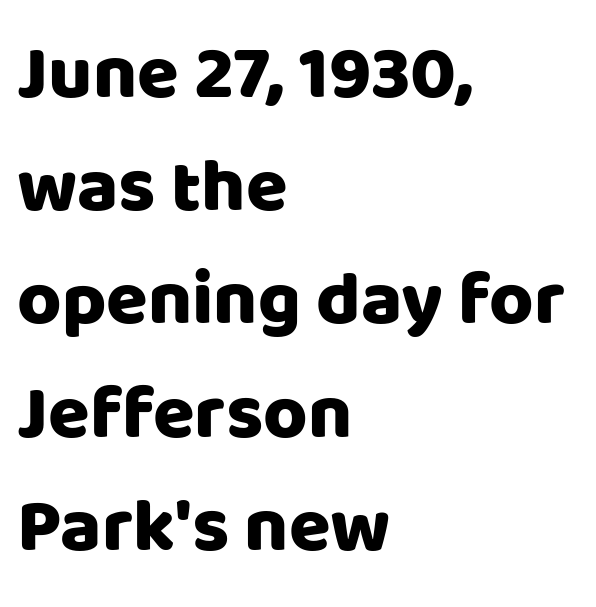
{"serif": "no", "italic": "no", "width": "normal", "stroke_contrast": "low", "x_height": "large", "monospaced": "no", "underline": "no", "align": "left", "line_spacing": "normal", "line_spacing_ratio": 1.49, "letter_spacing": "normal", "letter_spacing_em": 0.0, "glyph_px": 76}
